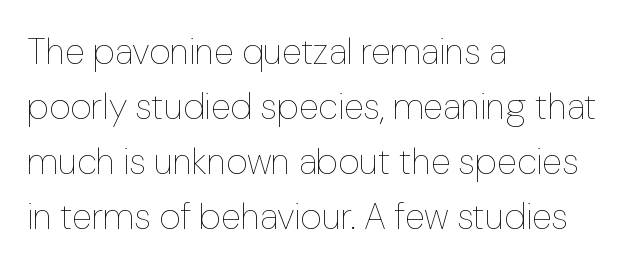
{"italic": "no", "bold": "no", "weight": "thin", "width": "normal", "stroke_contrast": "low", "x_height": "medium", "monospaced": "no", "underline": "no", "align": "left", "line_spacing": "normal", "line_spacing_ratio": 1.49, "letter_spacing": "normal", "letter_spacing_em": 0.0, "glyph_px": 37}
